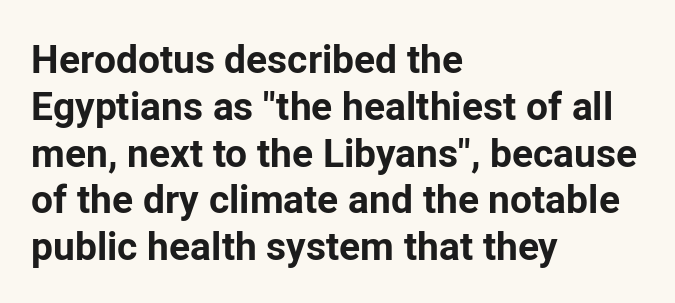
{"serif": "no", "italic": "no", "bold": "yes", "weight": "bold", "width": "normal", "stroke_contrast": "low", "x_height": "medium", "monospaced": "no", "underline": "no", "align": "left", "line_spacing_ratio": 1.2, "letter_spacing": "normal", "letter_spacing_em": 0.0, "glyph_px": 39}
